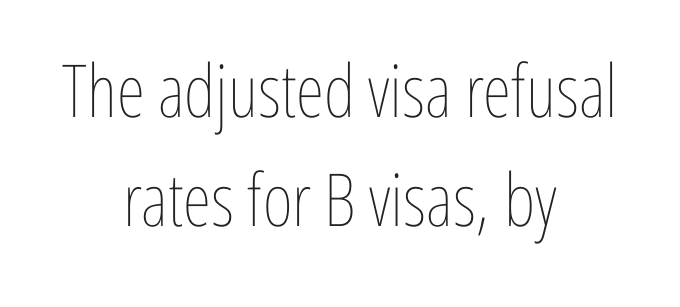
Any mark beneath the type? The region is blank. The passage shown has conventional tracking throughout. Is the type heavy? It reads as light-to-regular instead. Both edges are ragged and mirror each other, which tells us the setting is centered. Line spacing here is normal. Ordinary non-slanted type is in use.
